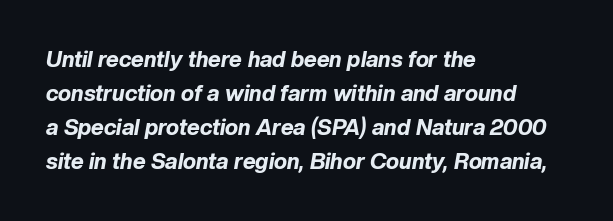
Q: Is the text bold? A: Yes.
Q: Is the text italic (slanted)? A: Yes, it leans right by about 10 degrees.
Q: Is the text underlined? A: No.
Q: How is the paragraph aligned? A: Left-aligned.
Q: Is the spacing between letters normal or unusually wide? A: Normal.
Q: Is the spacing between lines tight, normal or loose? A: Normal.
